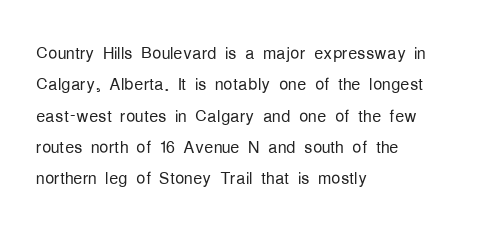
Q: Is the text bold? A: No.
Q: Is the text italic (slanted)? A: No, it is upright.
Q: Is the text underlined? A: No.
Q: How is the paragraph aligned? A: Left-aligned.
Q: Is the spacing between letters normal or unusually wide? A: Normal.
Q: Is the spacing between lines tight, normal or loose? A: Normal.
